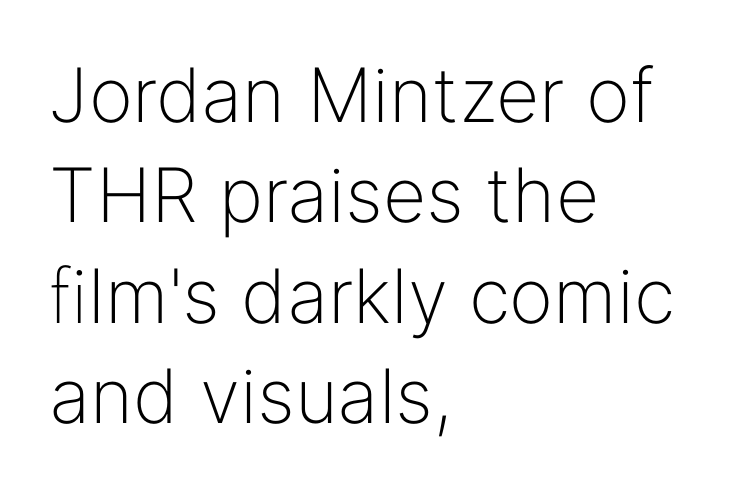
{"serif": "no", "italic": "no", "bold": "no", "weight": "light", "width": "normal", "stroke_contrast": "low", "x_height": "medium", "monospaced": "no", "underline": "no", "align": "left", "line_spacing": "normal", "line_spacing_ratio": 1.34, "letter_spacing": "normal", "letter_spacing_em": 0.0, "glyph_px": 75}
